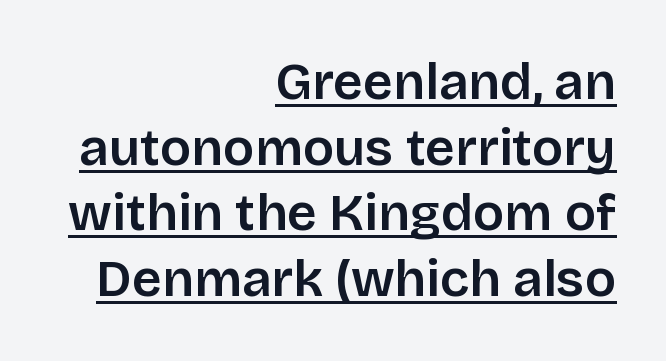
Reading down the block, your eye finds every line finishing at a fixed right position. These lines were composed using upright roman letters. Look at the bottom of the vertical strokes: they stop flat, with no serifs. Caption: lettering with a line underneath. Is this a fixed-width face? No — the glyphs have proportional, varying widths. The line texture is even and compact thanks to regular tracking.
